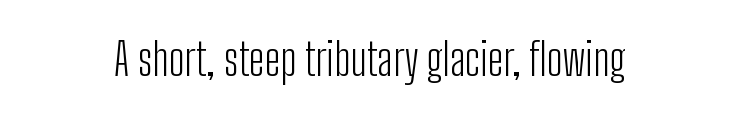
Q: Is the text bold? A: No.
Q: Is the text italic (slanted)? A: No, it is upright.
Q: Is the typeface a serif or a sans-serif typeface? A: Sans-serif.
Q: Is the text underlined? A: No.
Q: Is the spacing between letters normal or unusually wide? A: Normal.
Q: Width (condensed, normal, or wide)? A: Condensed.
Q: Stroke contrast? A: Low.
Q: x-height? A: Medium.
Q: Monospaced? A: No.
